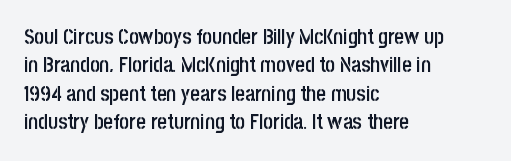
Q: Is the text bold? A: Semi-bold.
Q: Is the text italic (slanted)? A: No, it is upright.
Q: Is the text underlined? A: No.
Q: How is the paragraph aligned? A: Left-aligned.
Q: Is the spacing between letters normal or unusually wide? A: Normal.
Q: Is the spacing between lines tight, normal or loose? A: Normal.
